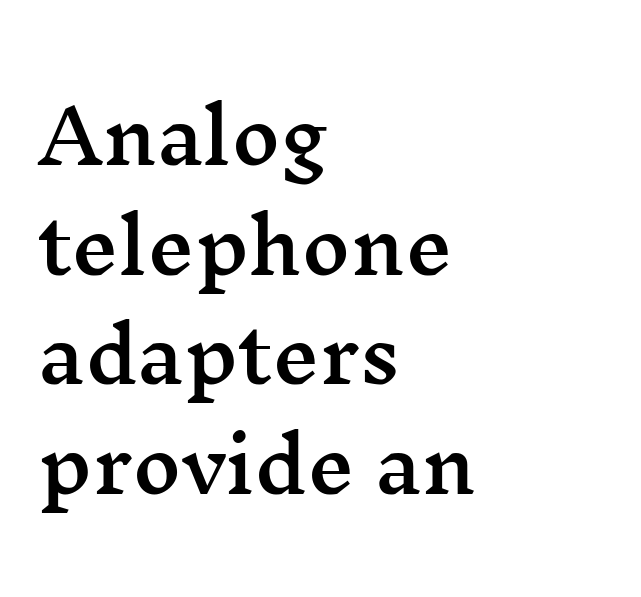
Character widths vary here, with narrow letters taking less room than wide ones. The space beneath each line is pristine and unruled. Alignment: flush left. Is the letter spacing exaggerated? No — it looks like the ordinary default. A typesetter would call this leading conventional body-copy spacing.
